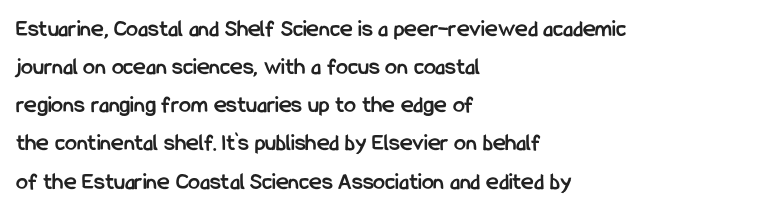
Q: Is the text bold? A: Yes.
Q: Is the text italic (slanted)? A: No, it is upright.
Q: Is the text underlined? A: No.
Q: How is the paragraph aligned? A: Left-aligned.
Q: Is the spacing between letters normal or unusually wide? A: Normal.
Q: Is the spacing between lines tight, normal or loose? A: Normal.
